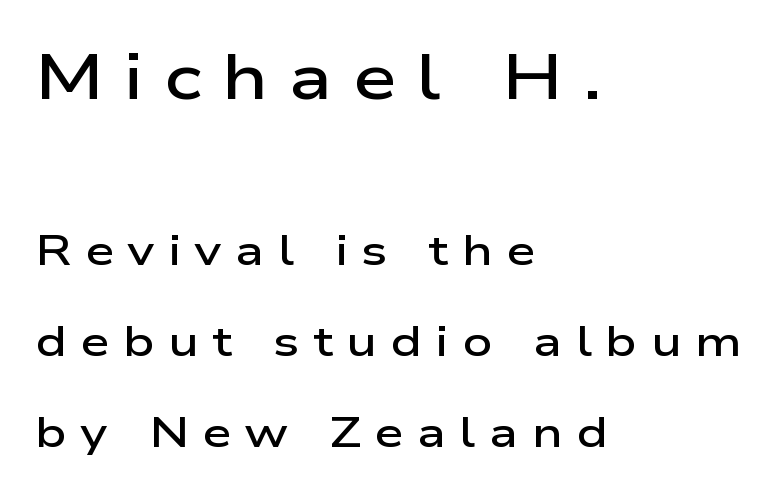
Q: Is the text bold? A: Semi-bold.
Q: Is the text italic (slanted)? A: No, it is upright.
Q: Is the typeface a serif or a sans-serif typeface? A: Sans-serif.
Q: Is the text underlined? A: No.
Q: How is the paragraph aligned? A: Left-aligned.
Q: Is the spacing between letters normal or unusually wide? A: Unusually wide.
Q: Is the spacing between lines tight, normal or loose? A: Loose.
Q: Which block of text is set in a larger size, the first (top) or the second (bottom)? A: The first (top) one.
Q: Width (condensed, normal, or wide)? A: Wide.
Q: Stroke contrast? A: Low.
Q: x-height? A: Medium.
Q: Monospaced? A: No.
